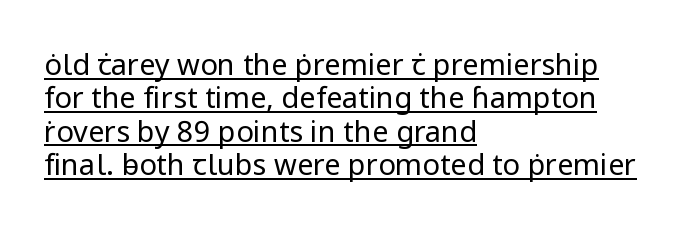
{"serif": "no", "italic": "no", "bold": "no", "weight": "regular", "width": "normal", "stroke_contrast": "low", "x_height": "medium", "monospaced": "no", "underline": "yes", "align": "left", "line_spacing": "tight", "line_spacing_ratio": 1.15, "letter_spacing": "normal", "letter_spacing_em": 0.0, "glyph_px": 29}
